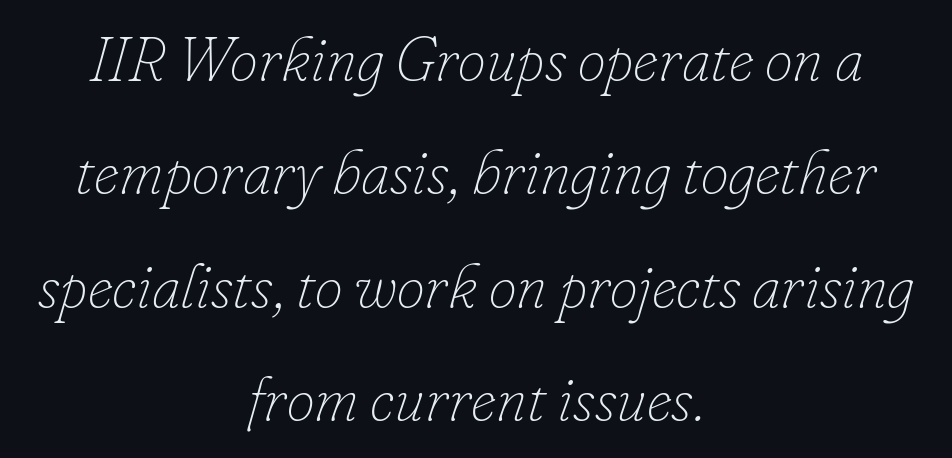
Q: Is the text bold? A: No.
Q: Is the text italic (slanted)? A: Yes, it leans right by about 16 degrees.
Q: Is the text underlined? A: No.
Q: How is the paragraph aligned? A: Centered.
Q: Is the spacing between letters normal or unusually wide? A: Normal.
Q: Width (condensed, normal, or wide)? A: Normal.
Q: Stroke contrast? A: Low.
Q: x-height? A: Small.
Q: Monospaced? A: No.
